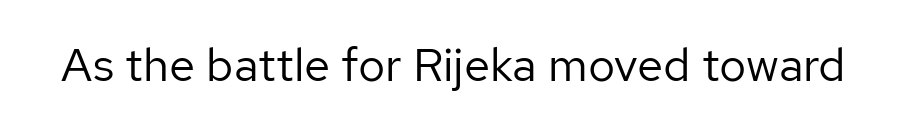
Check under the words: just untouched page. Compared with typical body copy, the letter spacing here is the same. A typesetter would call this proportional, since set widths differ per character. Vertical stems look standard width or narrower in stroke.
